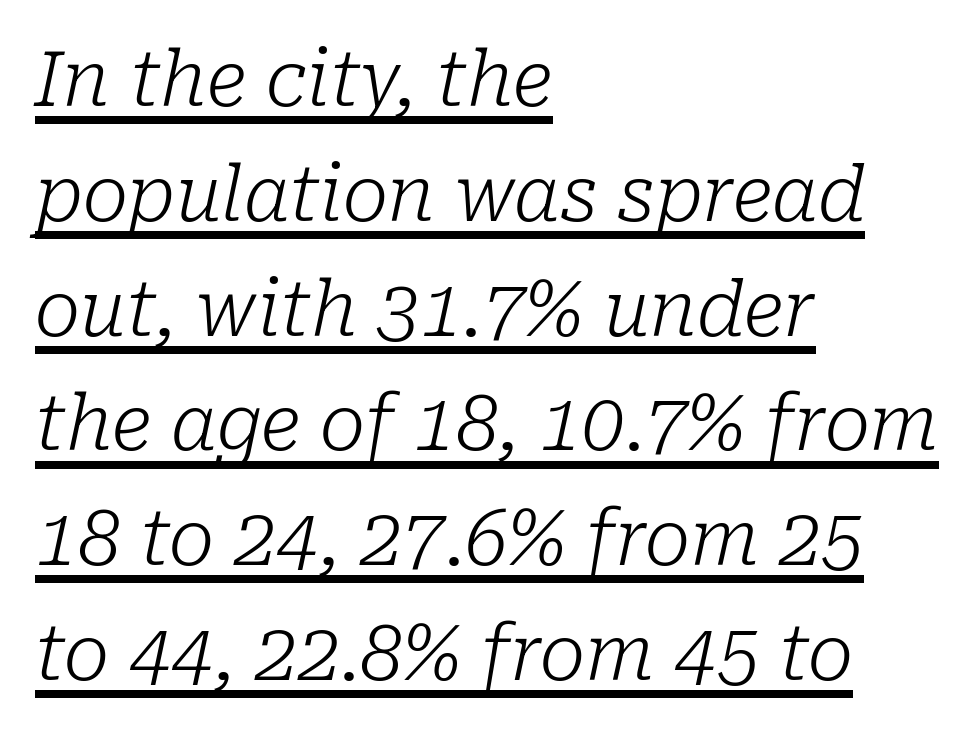
The passage shown is typed in a proportional face where columns would drift. Underline: present. Unlike a clean sans, this face finishes its strokes with serifs. Ink coverage per letter is moderate at most. If you measured baseline to baseline, you'd find a middling distance.
